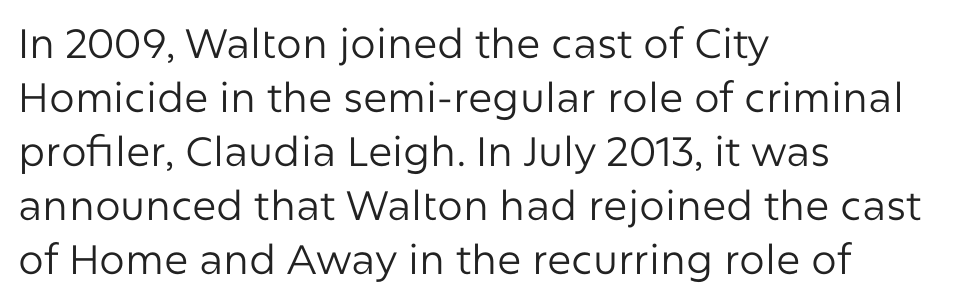
Q: Is the text bold? A: No.
Q: Is the text italic (slanted)? A: No, it is upright.
Q: Is the typeface a serif or a sans-serif typeface? A: Sans-serif.
Q: Is the text underlined? A: No.
Q: How is the paragraph aligned? A: Left-aligned.
Q: Is the spacing between letters normal or unusually wide? A: Normal.
Q: Is the spacing between lines tight, normal or loose? A: Normal.
Q: Width (condensed, normal, or wide)? A: Normal.
Q: Stroke contrast? A: Low.
Q: x-height? A: Medium.
Q: Monospaced? A: No.
